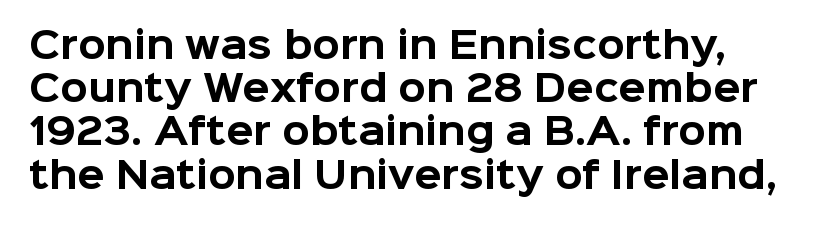
{"serif": "no", "italic": "no", "bold": "yes", "weight": "bold", "width": "normal", "stroke_contrast": "low", "x_height": "medium", "monospaced": "no", "underline": "no", "line_spacing_ratio": 1.2, "letter_spacing": "normal", "letter_spacing_em": 0.0, "glyph_px": 36}
